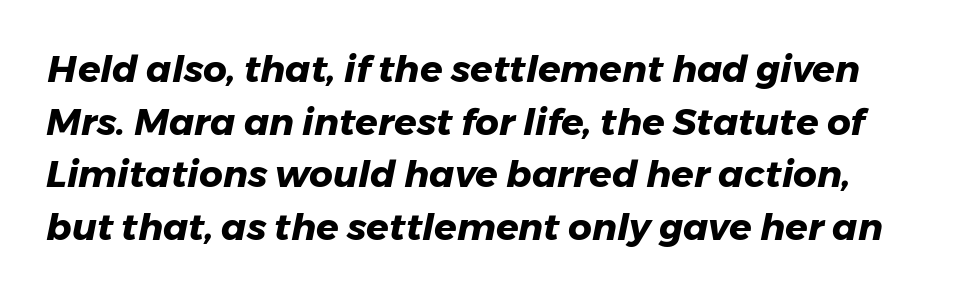
The image shows 37 px heavy type, italic (leaning right); set normal line spacing (1.42x), normal letter spacing, not underlined; low stroke contrast and a medium x-height.
